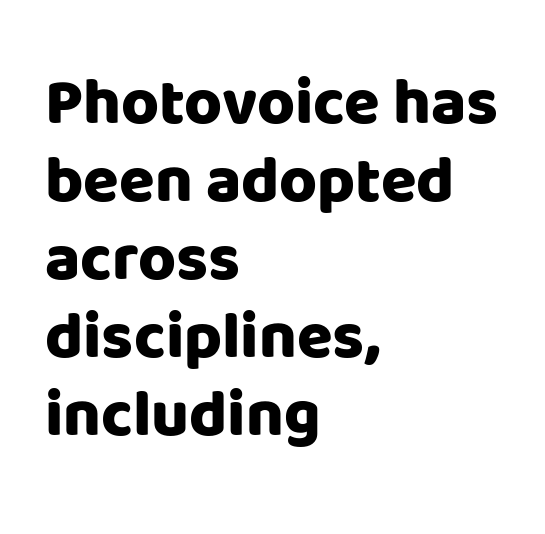
Q: Is the text bold? A: Yes.
Q: Is the text italic (slanted)? A: No, it is upright.
Q: Is the typeface a serif or a sans-serif typeface? A: Sans-serif.
Q: Is the text underlined? A: No.
Q: How is the paragraph aligned? A: Left-aligned.
Q: Is the spacing between letters normal or unusually wide? A: Normal.
Q: Width (condensed, normal, or wide)? A: Normal.
Q: Stroke contrast? A: Low.
Q: x-height? A: Large.
Q: Monospaced? A: No.
